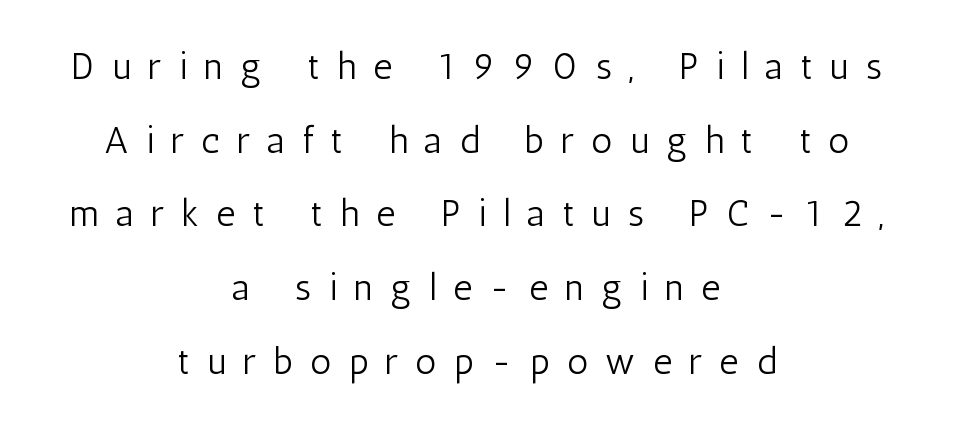
The letterforms sit at book weight or below. What stands out about the letter spacing? Its width — letters are far apart. A sans-serif font was chosen for this passage. This sample is center-justified, so both line endings float freely. Quick note: interline space is abundant.
